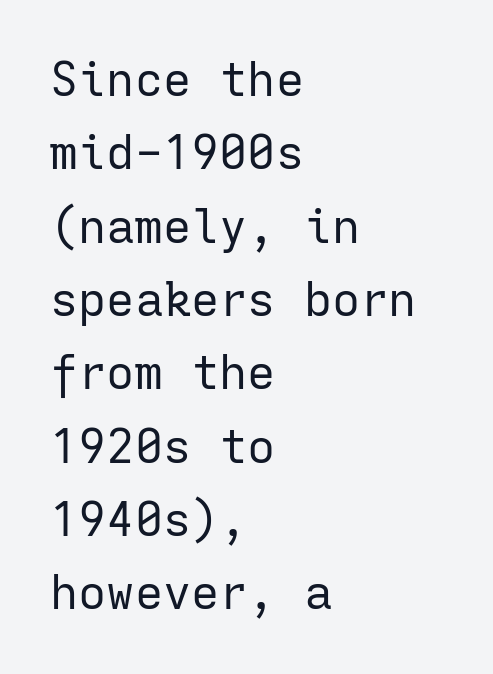
The image shows 47 px regular-weight sans-serif type, upright, monospaced; set left-aligned, normal line spacing (1.56x), normal letter spacing, not underlined; low stroke contrast and a medium x-height.
